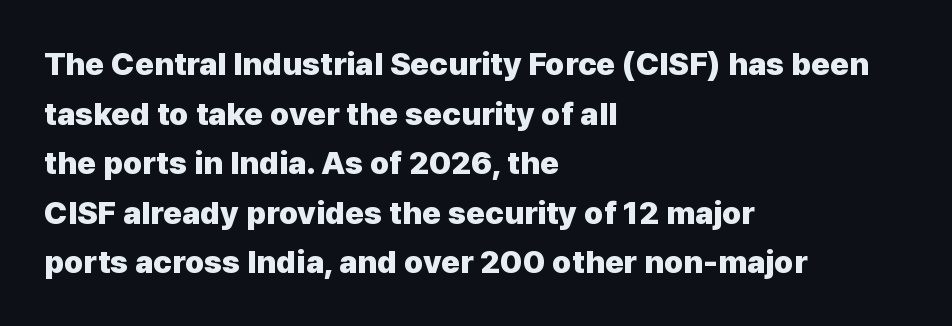
Is this a fixed-width face? No — the glyphs have proportional, varying widths. Typographic density is high because the face is bold. Words appear dense and cohesive because spacing is normal. If you measured baseline to baseline, you'd find a middling distance. In terms of posture, this sample is upright.
